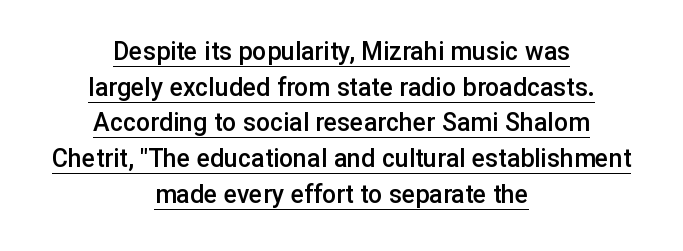
Q: Is the text bold? A: Semi-bold.
Q: Is the text italic (slanted)? A: No, it is upright.
Q: Is the text underlined? A: Yes.
Q: How is the paragraph aligned? A: Centered.
Q: Is the spacing between letters normal or unusually wide? A: Normal.
Q: Is the spacing between lines tight, normal or loose? A: Normal.
